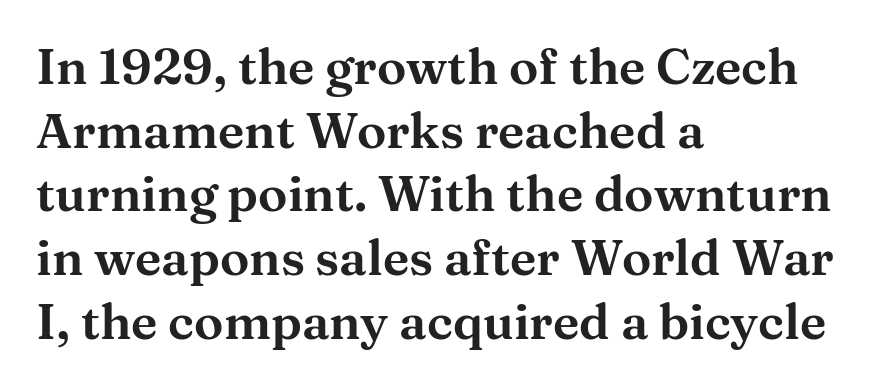
Q: Is the text italic (slanted)? A: No, it is upright.
Q: Is the typeface a serif or a sans-serif typeface? A: Serif.
Q: Is the text underlined? A: No.
Q: How is the paragraph aligned? A: Left-aligned.
Q: Is the spacing between letters normal or unusually wide? A: Normal.
Q: Is the spacing between lines tight, normal or loose? A: Normal.
Q: Width (condensed, normal, or wide)? A: Wide.
Q: Stroke contrast? A: Medium.
Q: x-height? A: Medium.
Q: Monospaced? A: No.
